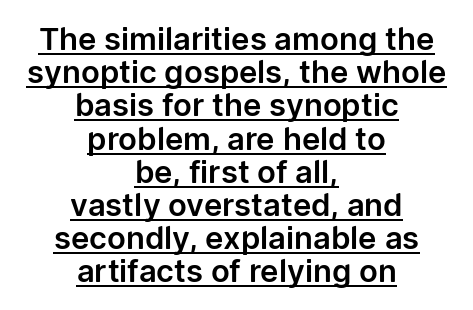
{"serif": "no", "italic": "no", "width": "normal", "stroke_contrast": "low", "x_height": "medium", "monospaced": "no", "underline": "yes", "align": "center", "line_spacing": "tight", "line_spacing_ratio": 1.07, "letter_spacing": "normal", "letter_spacing_em": 0.0, "glyph_px": 31}
